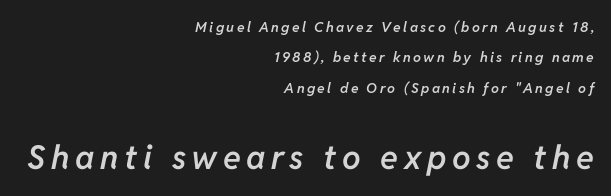
The image shows 33 px semibold type, italic (leaning right); set right-aligned, loose line spacing (2.17x), not underlined; the second (bottom) block is 2.36x larger; low stroke contrast and a medium x-height.
